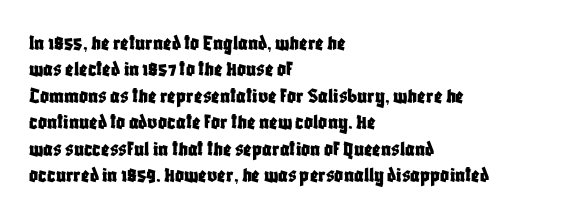
{"italic": "no", "underline": "no", "align": "left", "line_spacing_ratio": 1.2, "letter_spacing": "normal", "letter_spacing_em": 0.0, "glyph_px": 22}
